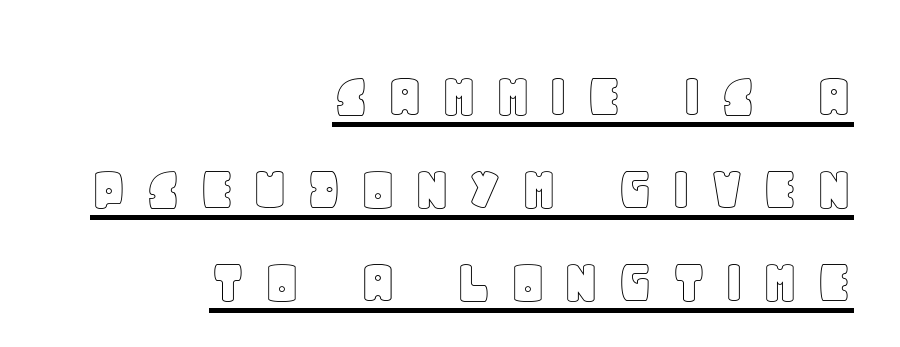
{"italic": "no", "width": "normal", "x_height": "large", "monospaced": "no", "underline": "yes", "align": "right", "line_spacing": "normal", "line_spacing_ratio": 1.41, "letter_spacing": "wide", "letter_spacing_em": 0.24, "glyph_px": 66}
